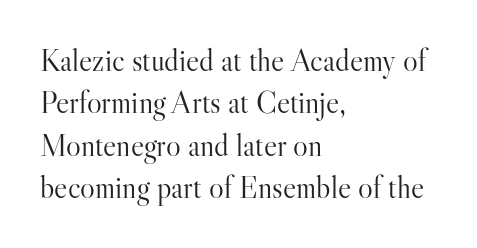
{"serif": "yes", "italic": "no", "bold": "no", "weight": "light", "width": "normal", "stroke_contrast": "high", "x_height": "small", "monospaced": "no", "underline": "no", "align": "left", "line_spacing": "normal", "line_spacing_ratio": 1.37, "letter_spacing": "normal", "letter_spacing_em": 0.0, "glyph_px": 31}
